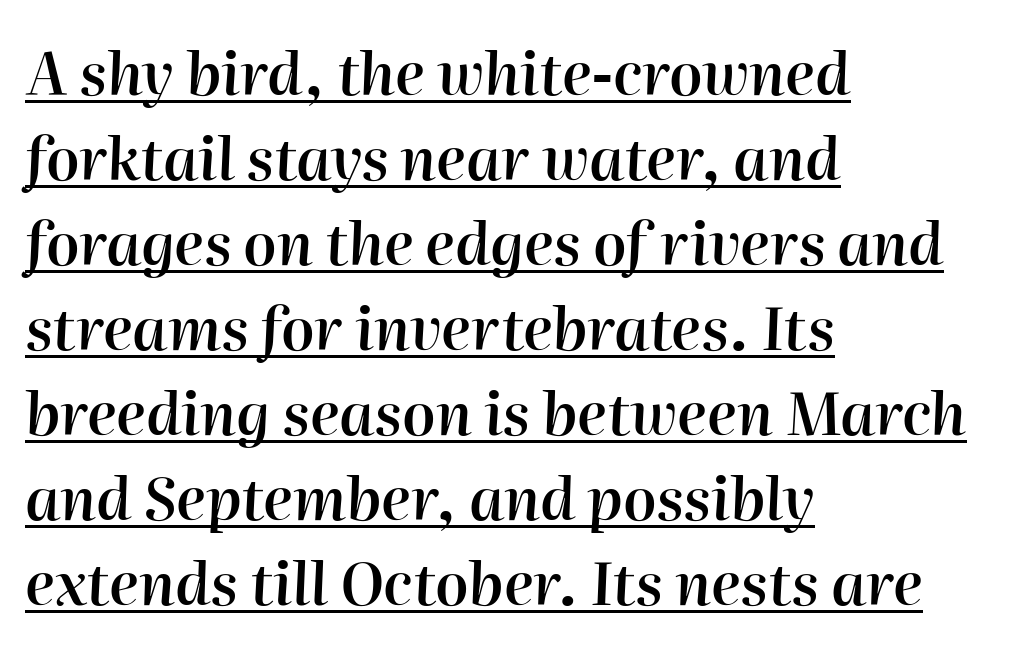
The image shows 59 px semibold type, italic (leaning right); set left-aligned, normal line spacing (1.44x), normal letter spacing, underlined; high stroke contrast and a medium x-height.
